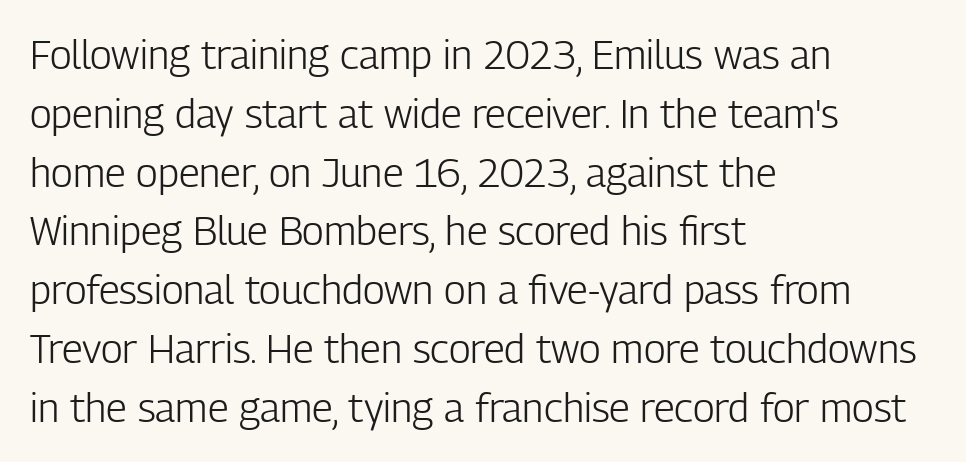
Q: Is the text bold? A: No.
Q: Is the text italic (slanted)? A: No, it is upright.
Q: Is the typeface a serif or a sans-serif typeface? A: Sans-serif.
Q: Is the text underlined? A: No.
Q: How is the paragraph aligned? A: Left-aligned.
Q: Is the spacing between letters normal or unusually wide? A: Normal.
Q: Is the spacing between lines tight, normal or loose? A: Normal.
Q: Width (condensed, normal, or wide)? A: Condensed.
Q: Stroke contrast? A: Low.
Q: x-height? A: Medium.
Q: Monospaced? A: No.
